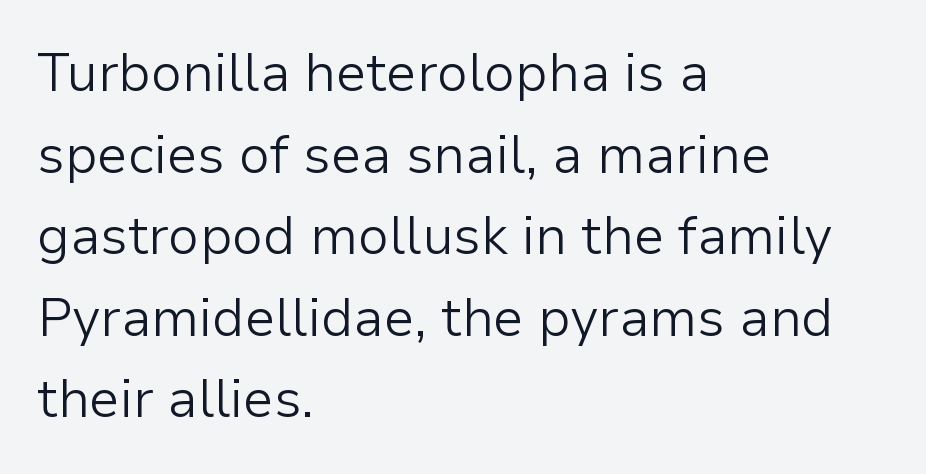
The image shows 53 px light sans-serif type, upright; set left-aligned, normal line spacing (1.54x), normal letter spacing, not underlined; low stroke contrast and a medium x-height.
